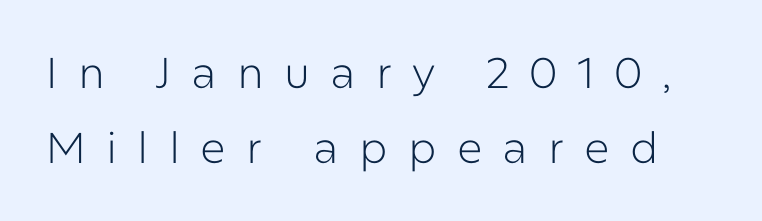
The image shows 43 px light sans-serif type, upright; set line spacing 1.75x, unusually wide letter spacing (+0.47 em), not underlined; low stroke contrast and a medium x-height.
